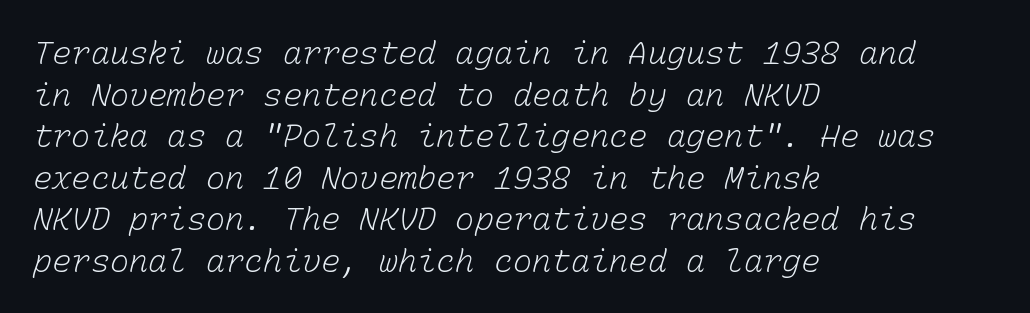
The image shows 32 px light type, monospaced; set left-aligned, normal line spacing (1.3x), normal letter spacing, not underlined; low stroke contrast and a medium x-height.
